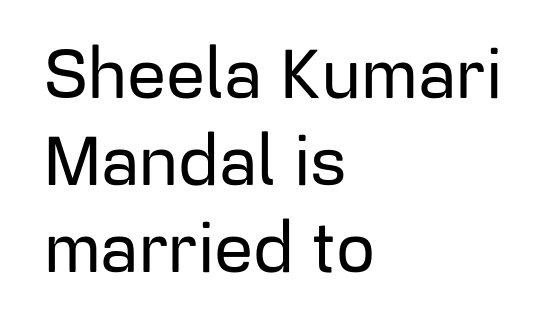
The image shows 69 px sans-serif type, upright; set left-aligned, normal line spacing (1.26x), normal letter spacing, not underlined; low stroke contrast and a medium x-height.
